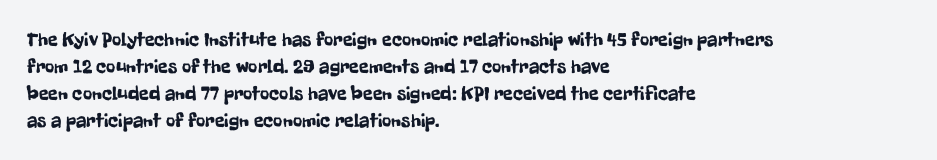
Q: Is the text italic (slanted)? A: No, it is upright.
Q: Is the text underlined? A: No.
Q: How is the paragraph aligned? A: Left-aligned.
Q: Is the spacing between letters normal or unusually wide? A: Normal.
Q: Is the spacing between lines tight, normal or loose? A: Normal.
